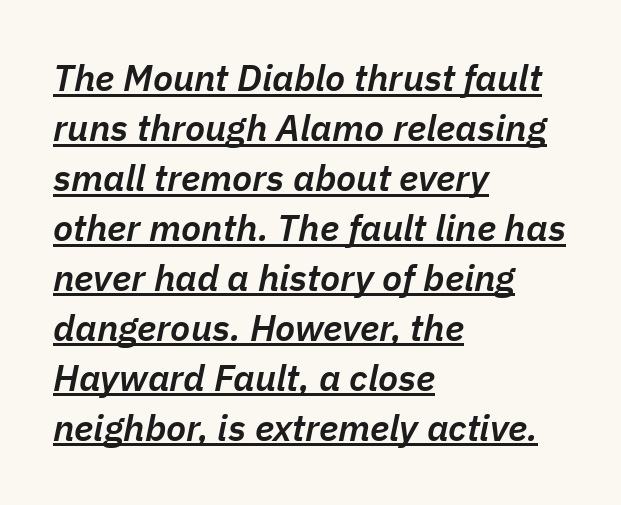
Q: Is the text bold? A: Semi-bold.
Q: Is the text italic (slanted)? A: Yes, it leans right by about 11 degrees.
Q: Is the text underlined? A: Yes.
Q: How is the paragraph aligned? A: Left-aligned.
Q: Is the spacing between letters normal or unusually wide? A: Normal.
Q: Is the spacing between lines tight, normal or loose? A: Normal.
Q: Width (condensed, normal, or wide)? A: Normal.
Q: Stroke contrast? A: Low.
Q: x-height? A: Medium.
Q: Monospaced? A: No.
